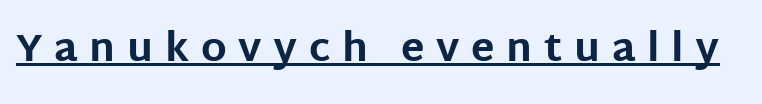
The image shows 39 px bold sans-serif type, upright; set unusually wide letter spacing (+0.3 em), underlined; low stroke contrast and a large x-height.
